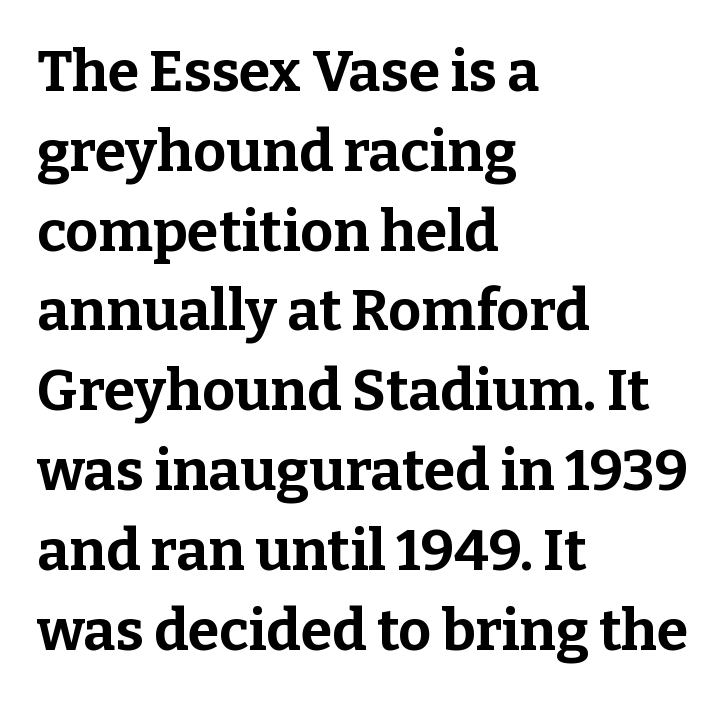
The image shows 57 px bold serif type, upright; set left-aligned, normal line spacing (1.4x), normal letter spacing, not underlined; low stroke contrast and a medium x-height.
